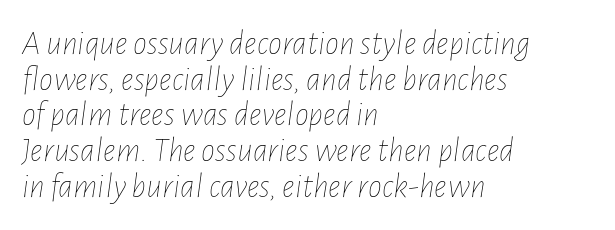
Q: Is the text bold? A: No.
Q: Is the text italic (slanted)? A: Yes, it leans right by about 7 degrees.
Q: Is the text underlined? A: No.
Q: How is the paragraph aligned? A: Left-aligned.
Q: Is the spacing between letters normal or unusually wide? A: Normal.
Q: Is the spacing between lines tight, normal or loose? A: Tight.
Q: Width (condensed, normal, or wide)? A: Condensed.
Q: Stroke contrast? A: Low.
Q: x-height? A: Medium.
Q: Monospaced? A: No.
